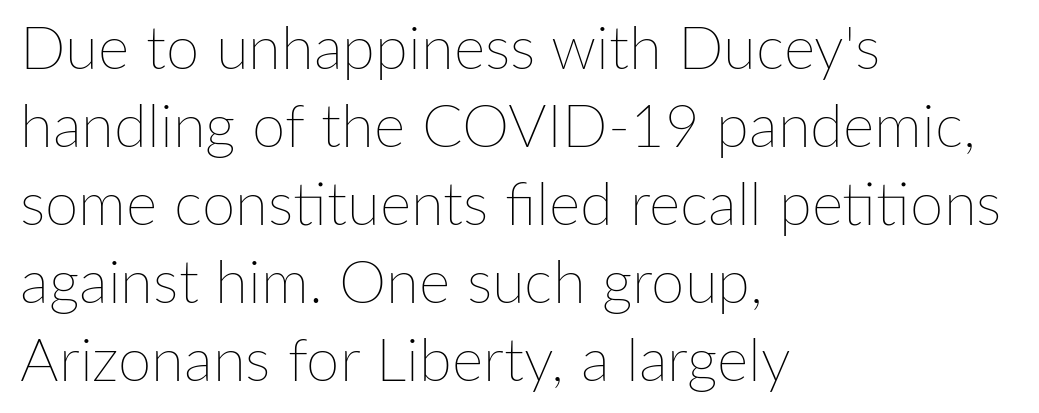
{"italic": "no", "bold": "no", "weight": "thin", "width": "normal", "stroke_contrast": "low", "x_height": "medium", "monospaced": "no", "underline": "no", "align": "left", "line_spacing": "normal", "line_spacing_ratio": 1.3, "letter_spacing": "normal", "letter_spacing_em": 0.0, "glyph_px": 60}
